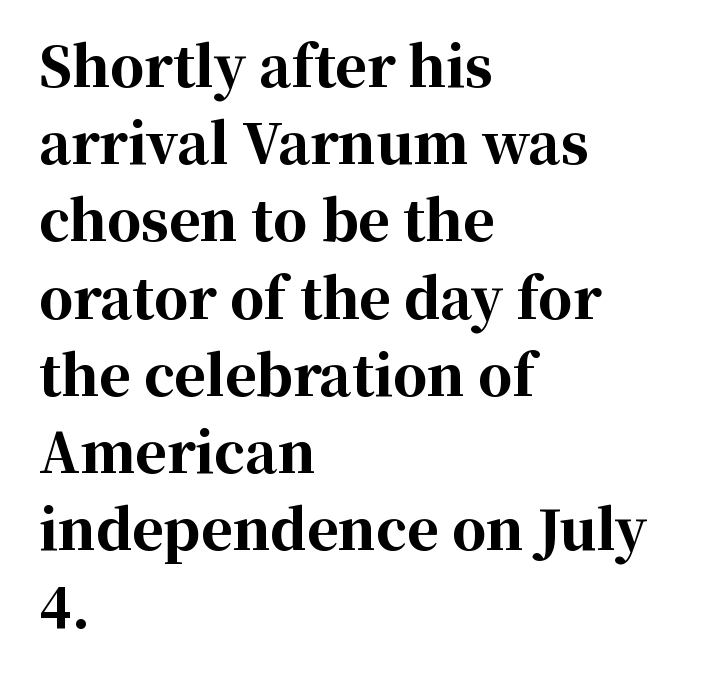
{"serif": "yes", "italic": "no", "bold": "yes", "weight": "bold", "width": "normal", "stroke_contrast": "high", "x_height": "medium", "monospaced": "no", "underline": "no", "align": "left", "line_spacing": "normal", "line_spacing_ratio": 1.43, "letter_spacing": "normal", "letter_spacing_em": 0.0, "glyph_px": 54}
